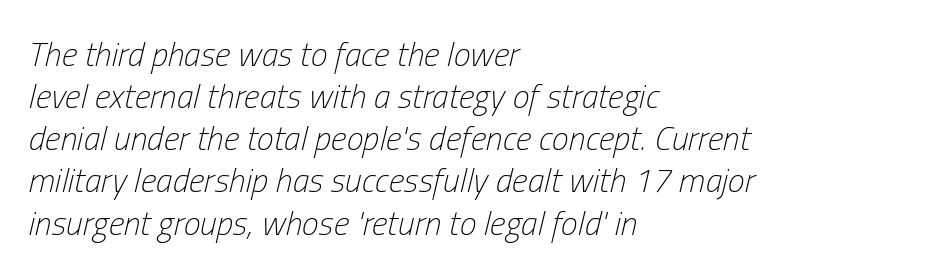
These lines keep a tight, regular rhythm from letter to letter. Quick note: underline off. The passage shown is typed in a proportional face where columns would drift. Does the lettering tilt? It does — this is italic.
